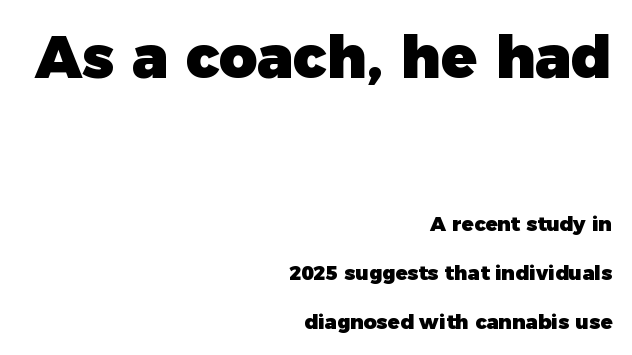
The image shows 59 px heavy sans-serif type, upright; set right-aligned, loose line spacing (2.44x), normal letter spacing, not underlined; the first (top) block is 2.95x larger; low stroke contrast and a medium x-height.
